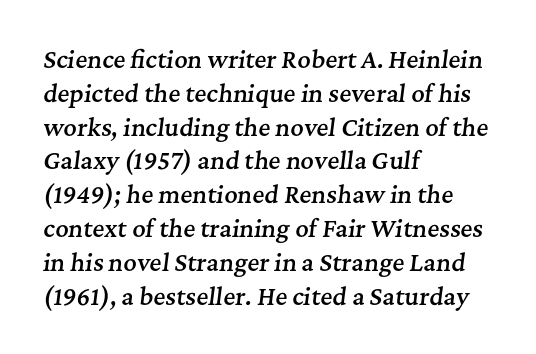
The image shows 23 px text type, italic (leaning right); set left-aligned, normal line spacing (1.47x), normal letter spacing, not underlined.
